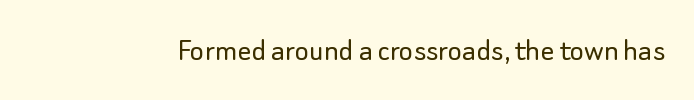
{"serif": "no", "italic": "no", "bold": "no", "weight": "light", "width": "normal", "stroke_contrast": "low", "x_height": "small", "monospaced": "no", "underline": "no", "letter_spacing": "normal", "letter_spacing_em": 0.0, "glyph_px": 34}
